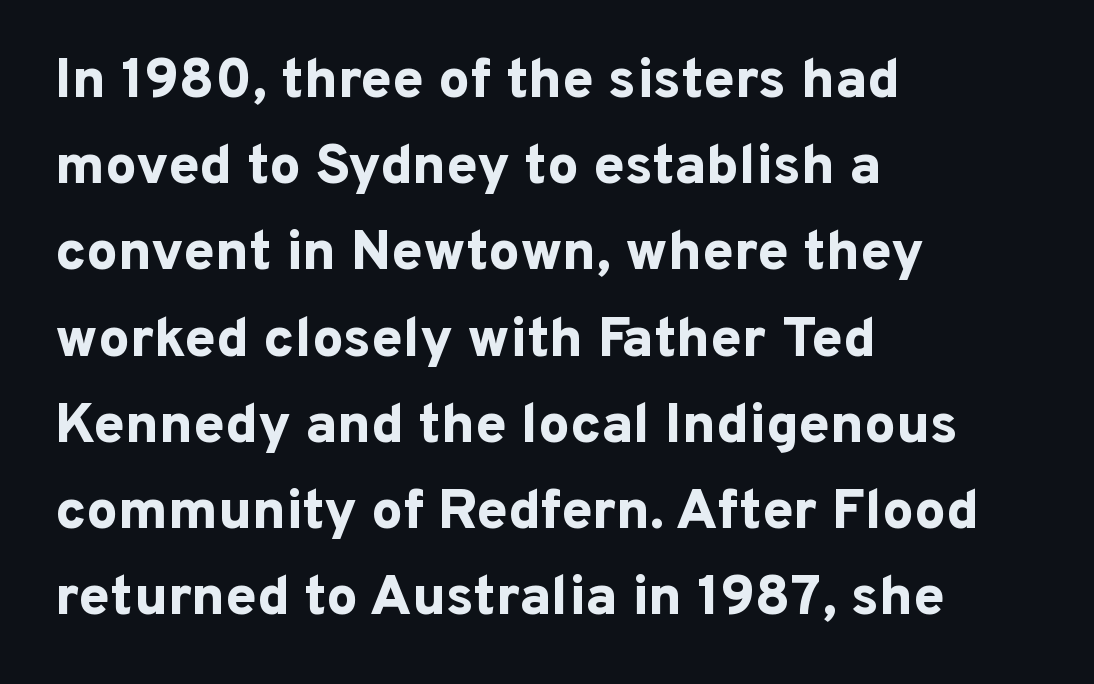
The image shows 56 px bold sans-serif type, upright; set left-aligned, normal line spacing (1.54x), normal letter spacing, not underlined; low stroke contrast and a medium x-height.
